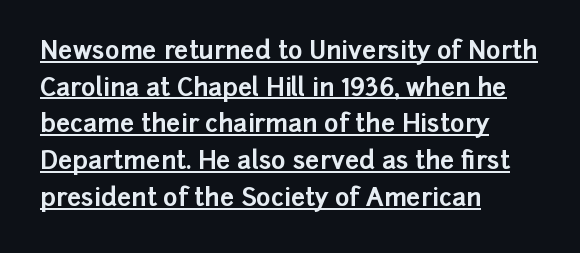
Caption: lettering with a line underneath. Alignment: flush left. In terms of leading, this rendering sits right in the middle. Students, note that the glyphs here touch the page at normal intervals. You'd pick this weight for a headline — it's a proper bold.
